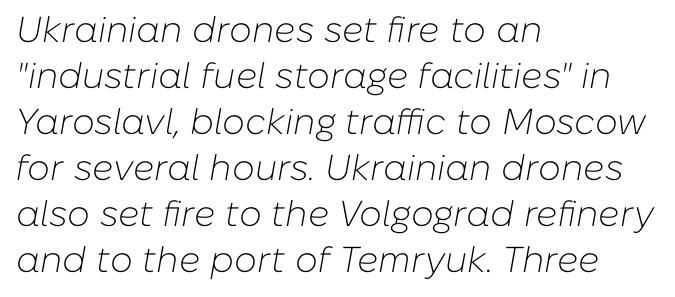
Varying glyph widths throughout — classic text-font behaviour. A classic flush-left, rag-right setting is used for this passage. Emphasis-style slanted type is in use. Rule under the text: the space is simply empty.
